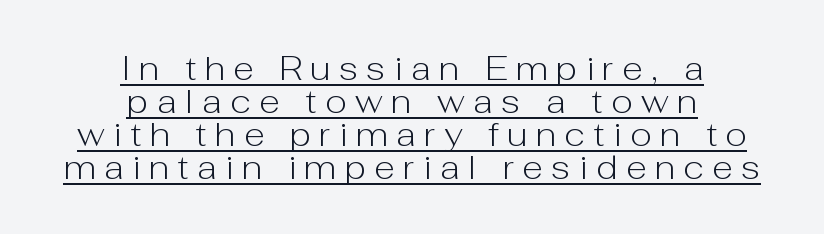
Vertical strokes here are truly vertical. Closely set lines give the paragraph a compact silhouette. Think of a printed novel: that variable character pitch is what you see here. These characters rest on top of a visible drawn line.
